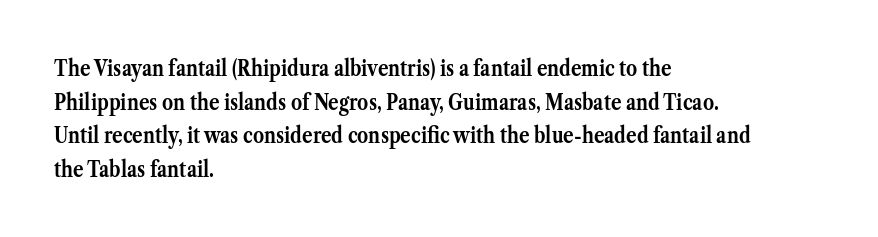
This sample is left-justified, so line endings fall wherever the words run out. Ascenders rise straight up at ninety degrees. Notice how descenders clear the ascenders below comfortably — that's standard leading. Is the type bold? Yes — the strokes are clearly thick and heavy.
